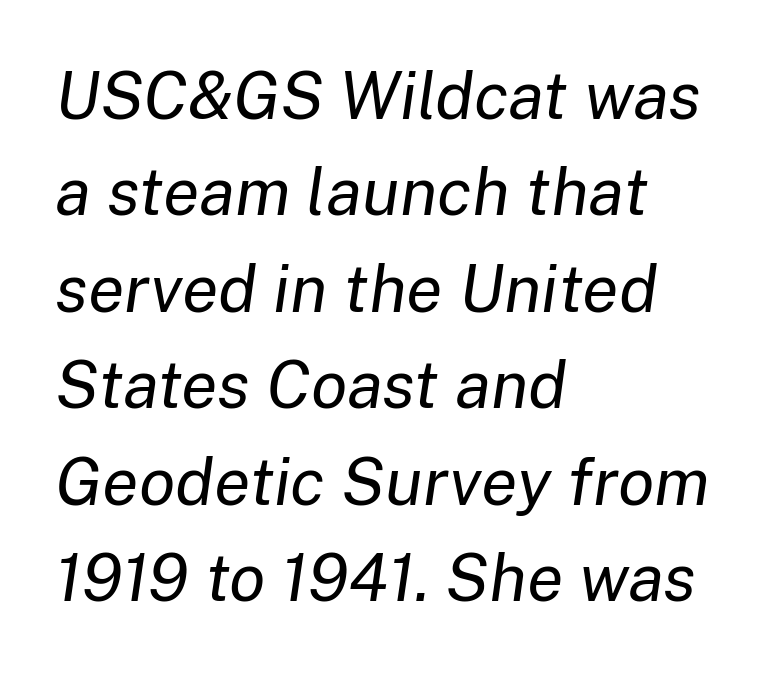
Q: Is the text bold? A: No.
Q: Is the text italic (slanted)? A: Yes, it leans right by about 8 degrees.
Q: Is the text underlined? A: No.
Q: How is the paragraph aligned? A: Left-aligned.
Q: Is the spacing between letters normal or unusually wide? A: Normal.
Q: Is the spacing between lines tight, normal or loose? A: Normal.
Q: Width (condensed, normal, or wide)? A: Normal.
Q: Stroke contrast? A: Low.
Q: x-height? A: Medium.
Q: Monospaced? A: No.
